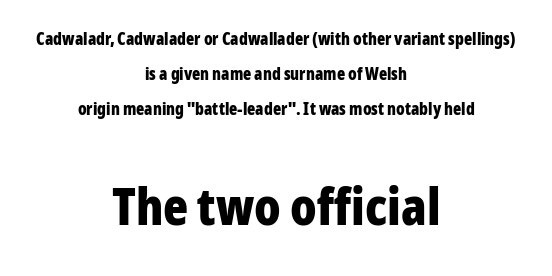
The image shows 52 px bold, condensed sans-serif type, upright; set centered, loose line spacing (2.07x), normal letter spacing, not underlined; the second (bottom) block is 3.06x larger; low stroke contrast and a medium x-height.
